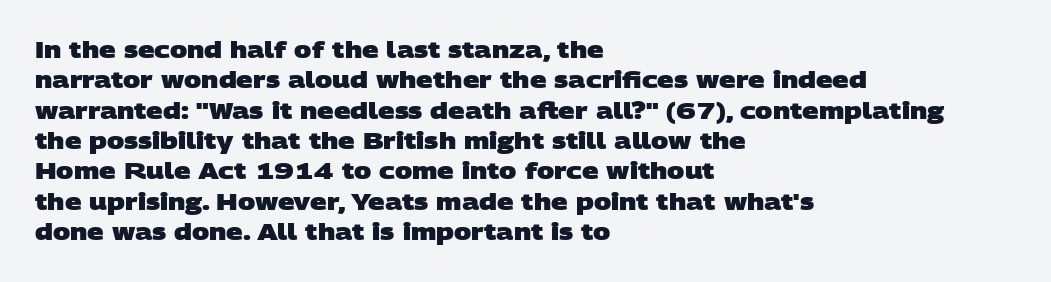
{"bold": "yes", "underline": "no", "align": "left", "line_spacing": "normal", "line_spacing_ratio": 1.32, "letter_spacing": "normal", "letter_spacing_em": 0.0, "glyph_px": 23}
